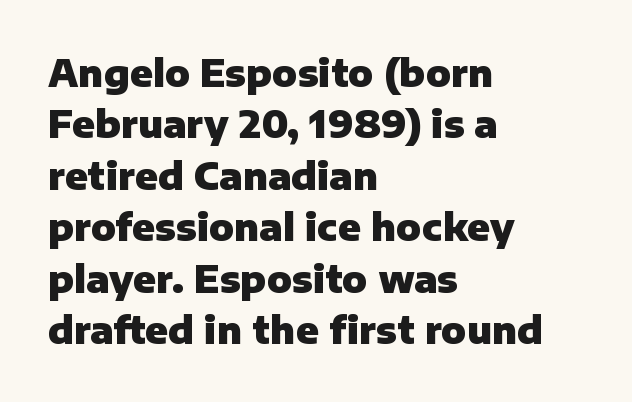
Spacing between characters is what you'd get straight out of the box. In terms of leading, this rendering sits right in the middle. Caption: multi-line text, flush left, ragged right. The type sits square on the baseline with zero lean.
